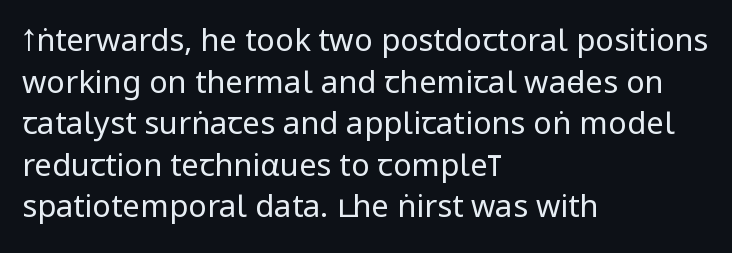
{"serif": "no", "italic": "no", "bold": "no", "weight": "regular", "width": "condensed", "stroke_contrast": "low", "underline": "no", "align": "left", "line_spacing": "normal", "line_spacing_ratio": 1.34, "letter_spacing": "normal", "letter_spacing_em": 0.0, "glyph_px": 31}
